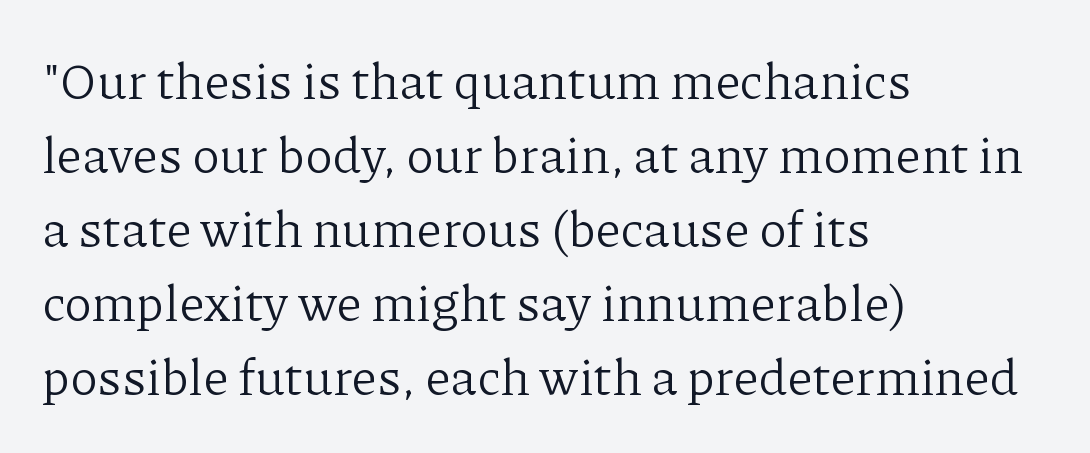
{"serif": "yes", "italic": "no", "bold": "no", "weight": "light", "width": "normal", "stroke_contrast": "low", "x_height": "medium", "monospaced": "no", "underline": "no", "align": "left", "line_spacing": "normal", "line_spacing_ratio": 1.45, "letter_spacing": "normal", "letter_spacing_em": 0.0, "glyph_px": 51}
